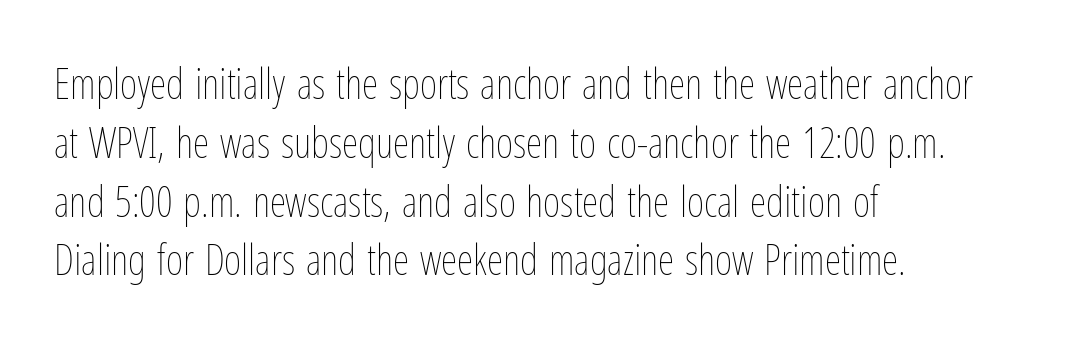
Weight: in the light-to-regular range. Note the varied advance widths — an 'i' is clearly narrower than an 'm'. Evenly set lines give the paragraph a standard silhouette. The gap between lines stays unmarked. This rendering leaves character spacing at its baseline value. Leftover space on each line is placed entirely after the last word.
